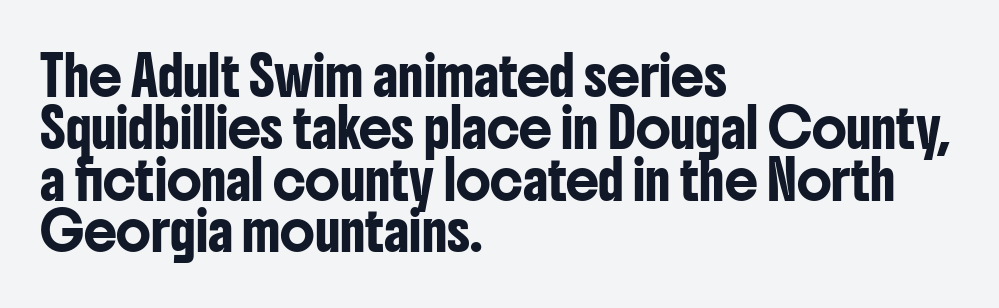
{"serif": "no", "italic": "no", "width": "condensed", "stroke_contrast": "low", "x_height": "medium", "monospaced": "no", "underline": "no", "align": "left", "line_spacing": "normal", "line_spacing_ratio": 1.4, "letter_spacing": "normal", "letter_spacing_em": 0.0, "glyph_px": 37}
